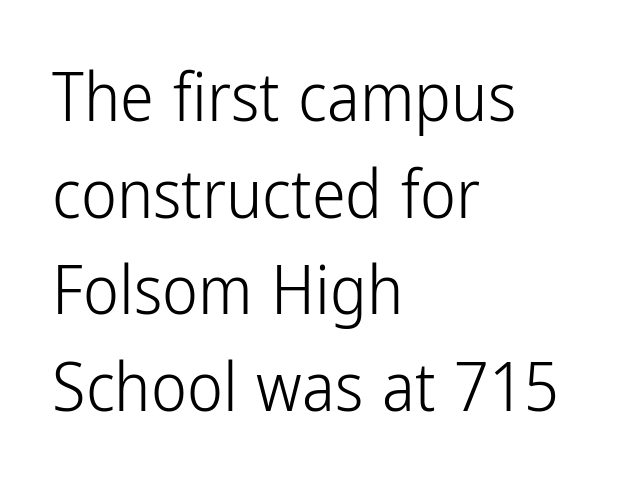
Q: Is the text bold? A: No.
Q: Is the text italic (slanted)? A: No, it is upright.
Q: Is the typeface a serif or a sans-serif typeface? A: Sans-serif.
Q: Is the text underlined? A: No.
Q: How is the paragraph aligned? A: Left-aligned.
Q: Is the spacing between letters normal or unusually wide? A: Normal.
Q: Is the spacing between lines tight, normal or loose? A: Normal.
Q: Width (condensed, normal, or wide)? A: Condensed.
Q: Stroke contrast? A: Low.
Q: x-height? A: Medium.
Q: Monospaced? A: No.
